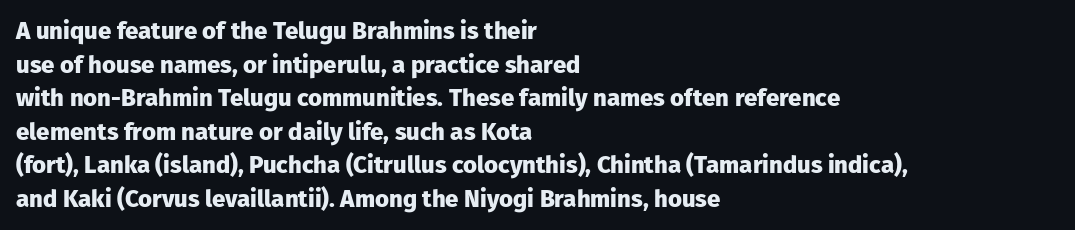
{"italic": "no", "bold": "yes", "underline": "no", "align": "left", "line_spacing": "normal", "line_spacing_ratio": 1.4, "letter_spacing": "normal", "letter_spacing_em": 0.0, "glyph_px": 24}
